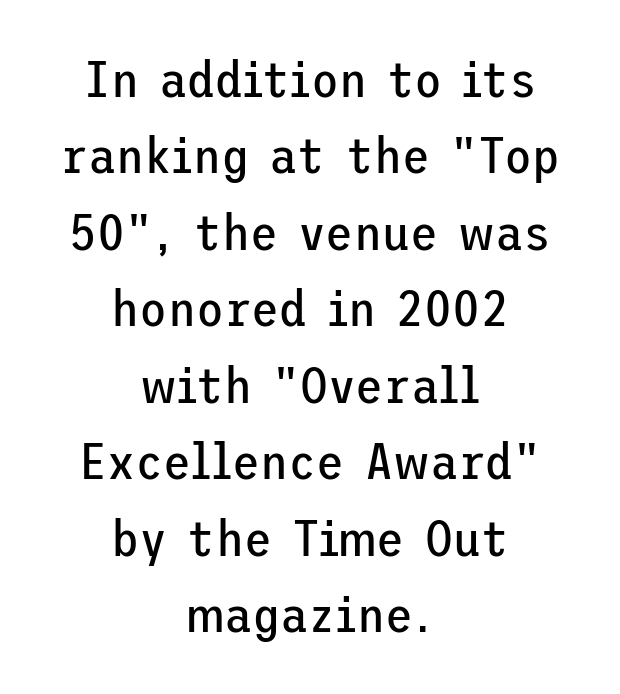
{"serif": "no", "italic": "no", "bold": "no", "weight": "regular", "width": "normal", "stroke_contrast": "low", "x_height": "medium", "underline": "no", "align": "center", "line_spacing": "normal", "line_spacing_ratio": 1.5, "letter_spacing": "normal", "letter_spacing_em": 0.0, "glyph_px": 51}
